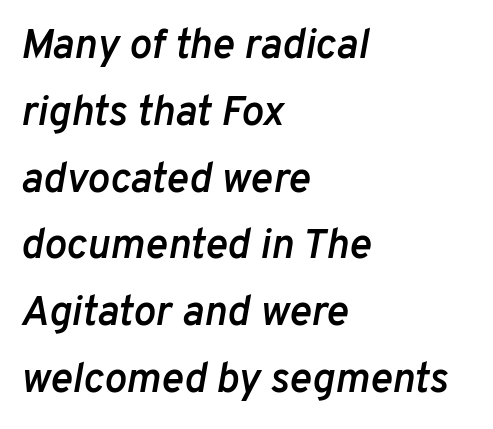
{"italic": "yes", "lean": "right", "slant_degrees": 10, "bold": "semi", "weight": "semibold", "width": "normal", "stroke_contrast": "low", "x_height": "medium", "monospaced": "no", "underline": "no", "align": "left", "line_spacing": "normal", "line_spacing_ratio": 1.59, "letter_spacing": "normal", "letter_spacing_em": 0.0, "glyph_px": 42}
